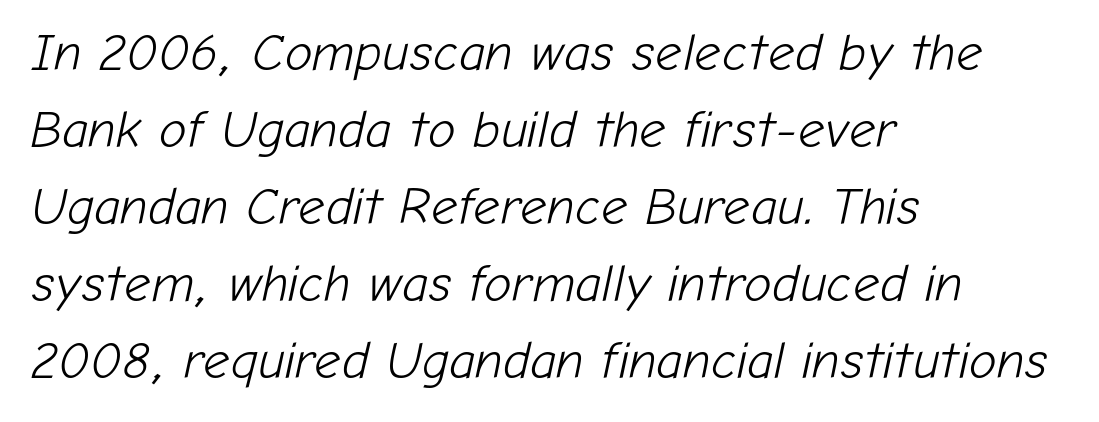
Q: Is the text bold? A: No.
Q: Is the text italic (slanted)? A: Yes, it leans right by about 12 degrees.
Q: Is the text underlined? A: No.
Q: How is the paragraph aligned? A: Left-aligned.
Q: Is the spacing between letters normal or unusually wide? A: Normal.
Q: Is the spacing between lines tight, normal or loose? A: Normal.
Q: Width (condensed, normal, or wide)? A: Normal.
Q: Stroke contrast? A: Low.
Q: x-height? A: Medium.
Q: Monospaced? A: No.
